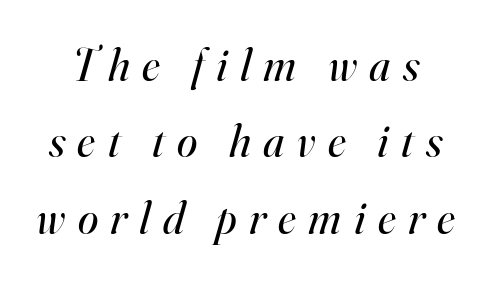
The image shows 46 px regular-weight serif type, italic (leaning right); set normal line spacing (1.66x), unusually wide letter spacing (+0.27 em), not underlined; high stroke contrast and a small x-height.
